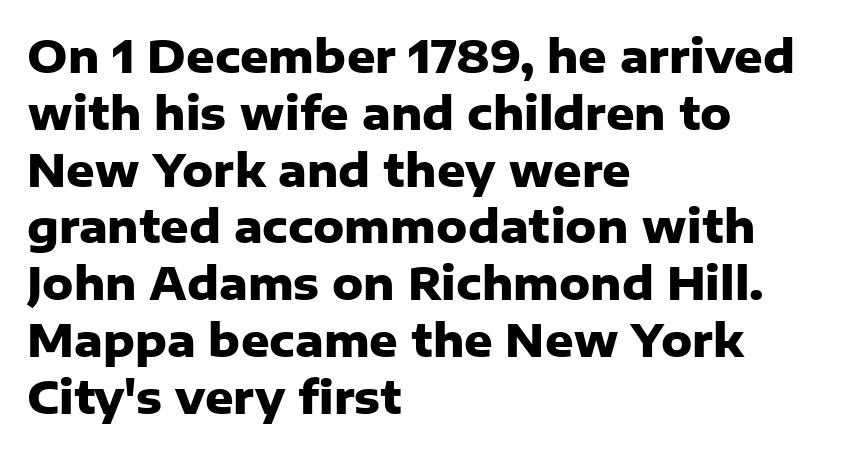
{"serif": "no", "italic": "no", "bold": "yes", "weight": "heavy", "width": "normal", "stroke_contrast": "low", "x_height": "medium", "monospaced": "no", "underline": "no", "align": "left", "line_spacing": "normal", "line_spacing_ratio": 1.29, "letter_spacing": "normal", "letter_spacing_em": 0.0, "glyph_px": 44}
